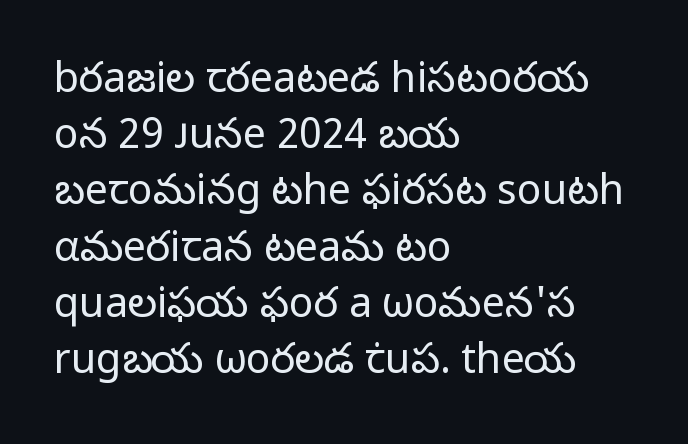
Casual observation: everything's shoved over to the left. The space beneath each line is pristine and unruled. Horizontal bands of white between lines are of average thickness. Check where the strokes stop: nothing finishes them off — pure sans. Does the lettering tilt? It doesn't — this is upright.
